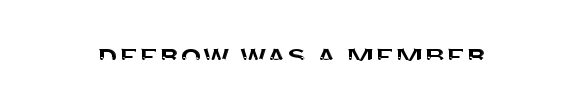
The image shows 34 px sans-serif type, upright; set normal letter spacing, not underlined; medium stroke contrast and a large x-height.
